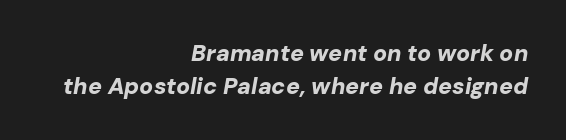
The rendering applies a slant to the glyphs. Words float on clear page, feet unadorned. Words appear dense and cohesive because spacing is normal. Line endings align vertically; line beginnings do not. The passage shown stacks its lines at a standard gap. The characters look thick and weighty, a clear bold.
